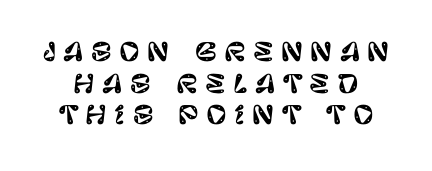
The image shows 25 px text type; set normal line spacing (1.27x), unusually wide letter spacing (+0.3 em), not underlined.
